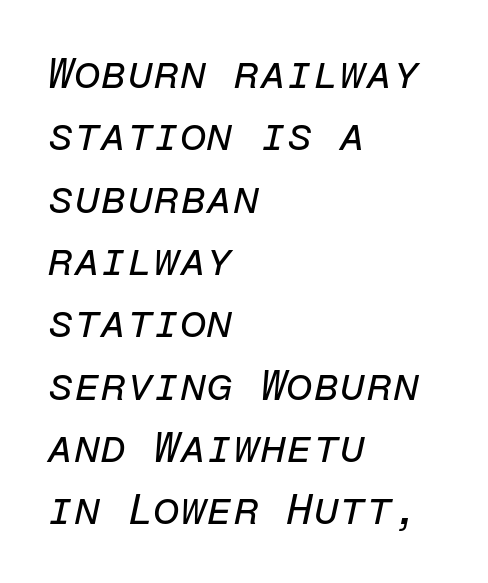
The image shows 43 px regular-weight type, italic (leaning right), monospaced; set left-aligned, normal line spacing (1.45x), normal letter spacing, not underlined; low stroke contrast and a medium x-height.
